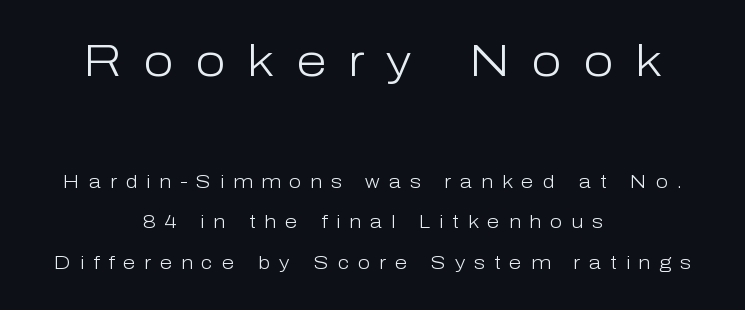
The image shows 44 px light sans-serif type, upright; set centered, loose line spacing (2.26x), unusually wide letter spacing (+0.49 em), not underlined; the first (top) block is 2.44x larger; low stroke contrast and a medium x-height.
